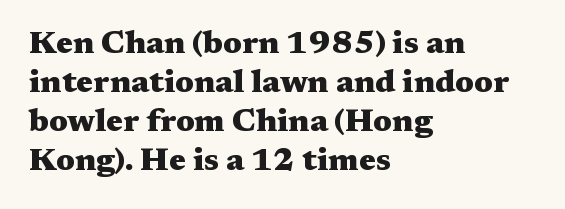
{"serif": "yes", "italic": "no", "bold": "yes", "weight": "heavy", "width": "wide", "stroke_contrast": "medium", "x_height": "medium", "monospaced": "no", "underline": "no", "align": "left", "line_spacing_ratio": 1.22, "letter_spacing": "normal", "letter_spacing_em": 0.0, "glyph_px": 32}
